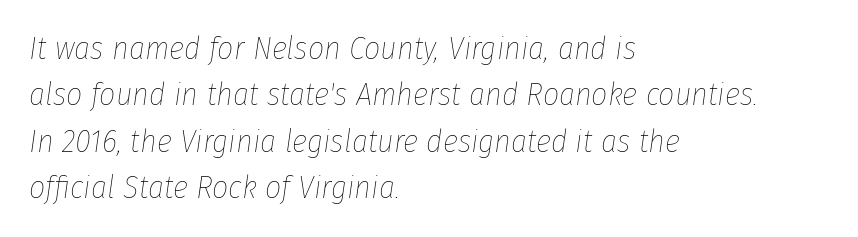
Compared with a centered layout, this one pins lines to the left instead. The vertical gap from one line to the next is medium. The foot of each line stays bare and open. The letters advance in unequal steps, a hallmark of proportional type. Is the type heavy? It reads as light-to-regular instead. In terms of posture, this sample is oblique.
